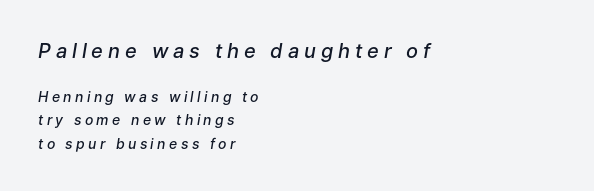
The face used here appears at its bigger size in the upper chunk. Emphasis by weight is partial: semibold. Someone cranked the tracking dial way up on this one. Check the space under the baseline: it is left empty. Horizontal alignment here is leftward, the default for most running prose. The font's italic variant was chosen for this text.
